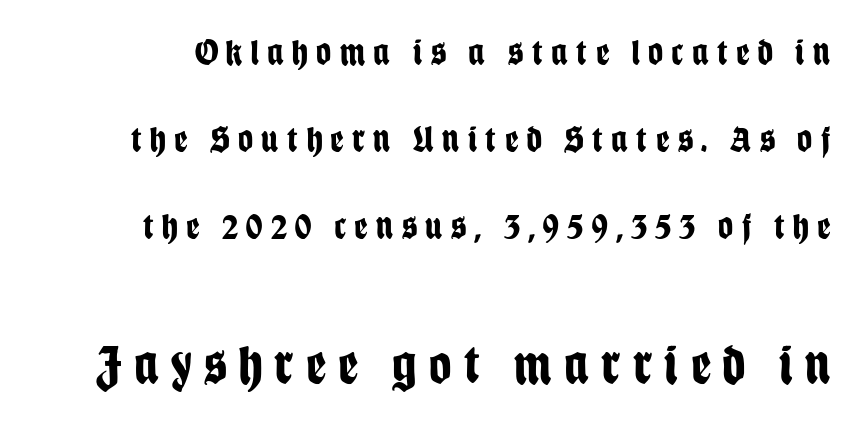
Airy leading. Do the letters lean? They stand straight. Students, note that the glyphs here are deliberately spaced far apart. Pretty heavy lettering here — definitely bold. Between these two stacked blocks, the lower one wins on size. Type without underlining.
